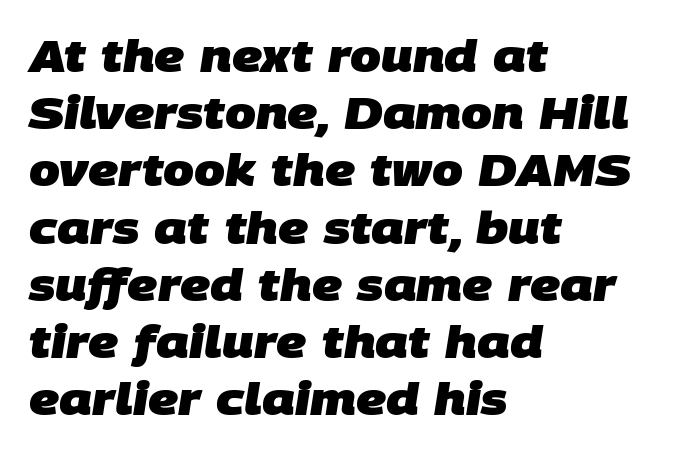
Q: Is the text bold? A: Yes.
Q: Is the typeface a serif or a sans-serif typeface? A: Sans-serif.
Q: Is the text underlined? A: No.
Q: How is the paragraph aligned? A: Left-aligned.
Q: Is the spacing between letters normal or unusually wide? A: Normal.
Q: Is the spacing between lines tight, normal or loose? A: Normal.
Q: Width (condensed, normal, or wide)? A: Normal.
Q: Stroke contrast? A: Low.
Q: x-height? A: Large.
Q: Monospaced? A: No.
